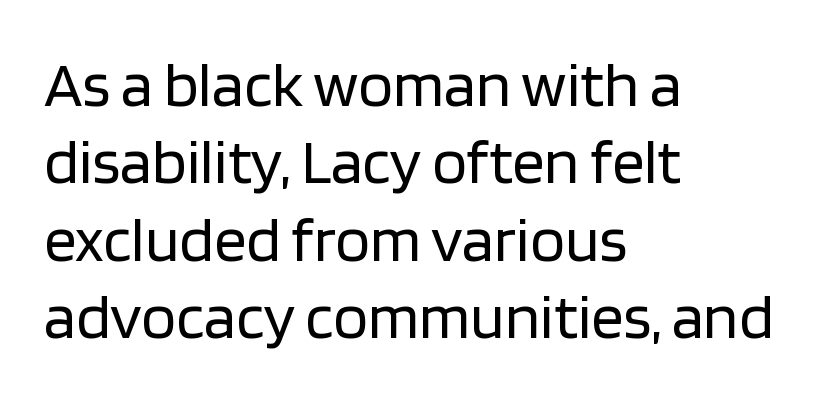
{"serif": "no", "italic": "no", "bold": "no", "weight": "regular", "width": "normal", "stroke_contrast": "low", "x_height": "large", "monospaced": "no", "underline": "no", "align": "left", "line_spacing_ratio": 1.21, "letter_spacing": "normal", "letter_spacing_em": 0.0, "glyph_px": 64}
